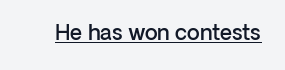
The image shows 21 px text type, upright; set normal letter spacing, underlined.
